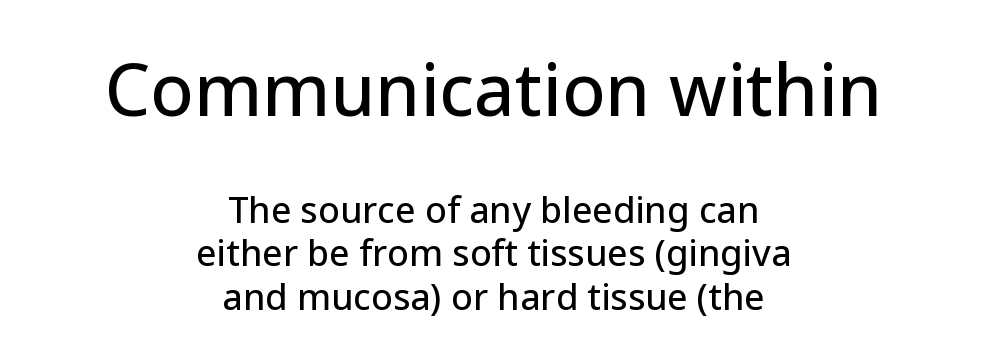
The image shows 72 px sans-serif type, upright; set centered, line spacing 1.21x, normal letter spacing, not underlined; the first (top) block is 2.0x larger; low stroke contrast and a medium x-height.
